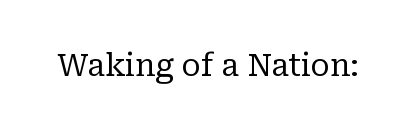
{"serif": "yes", "italic": "no", "bold": "no", "weight": "regular", "width": "normal", "stroke_contrast": "low", "x_height": "medium", "monospaced": "no", "underline": "no", "letter_spacing": "normal", "letter_spacing_em": 0.0, "glyph_px": 30}
